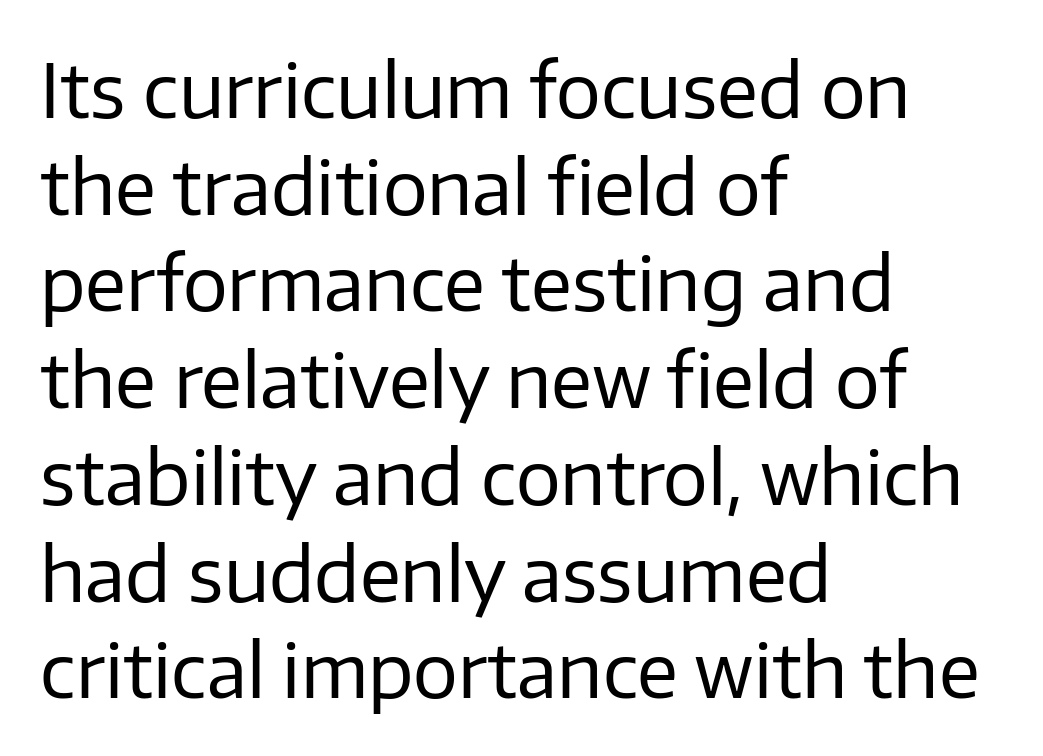
{"serif": "no", "italic": "no", "bold": "no", "weight": "regular", "width": "normal", "stroke_contrast": "low", "x_height": "medium", "monospaced": "no", "underline": "no", "align": "left", "line_spacing": "normal", "line_spacing_ratio": 1.29, "letter_spacing": "normal", "letter_spacing_em": 0.0, "glyph_px": 75}
